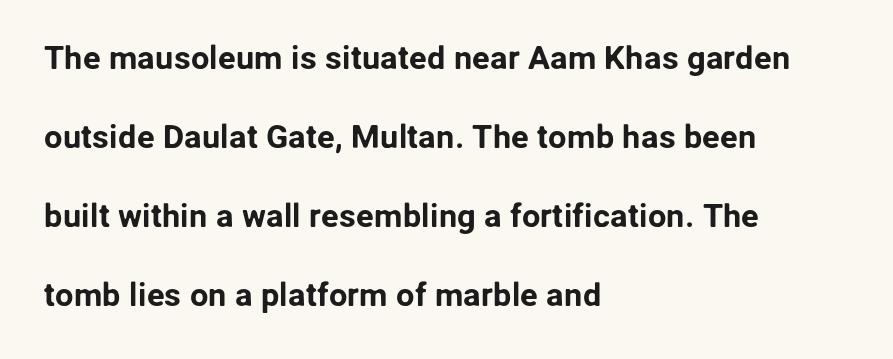
The image shows 33 px sans-serif type, upright; set left-aligned, loose line spacing (2.39x), normal letter spacing, not underlined; low stroke contrast and a medium x-height.
